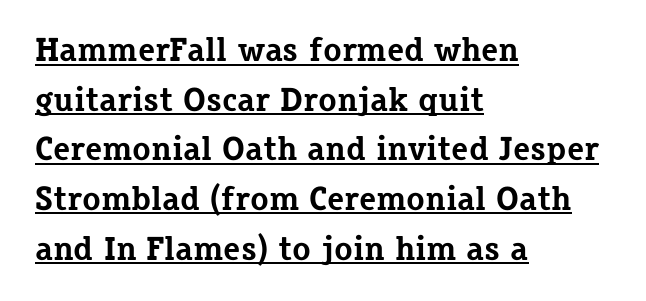
The image shows 34 px bold serif type, upright; set left-aligned, normal line spacing (1.46x), normal letter spacing, underlined; low stroke contrast and a medium x-height.
